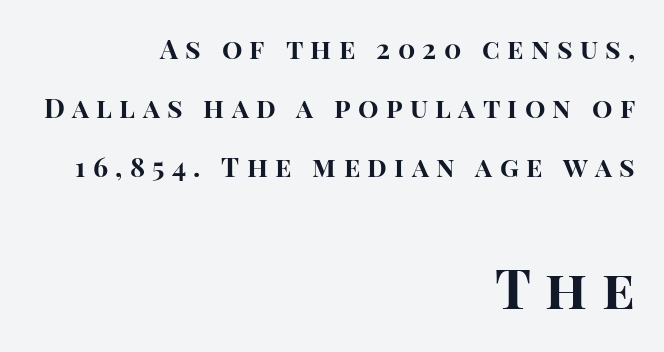
The image shows 54 px bold sans-serif type, upright; set right-aligned, loose line spacing (2.19x), unusually wide letter spacing (+0.27 em), not underlined; the second (bottom) block is 2.0x larger; high stroke contrast and a large x-height.
